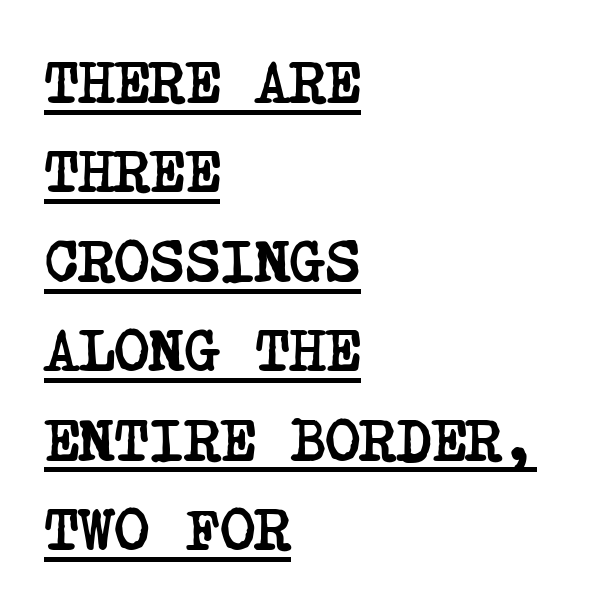
{"serif": "yes", "bold": "yes", "weight": "semibold", "width": "condensed", "stroke_contrast": "low", "x_height": "large", "underline": "yes", "align": "left", "line_spacing": "normal", "line_spacing_ratio": 1.49, "letter_spacing": "normal", "letter_spacing_em": 0.0, "glyph_px": 60}
